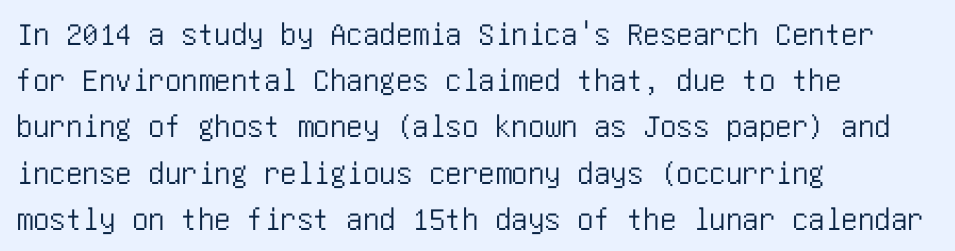
The image shows 33 px condensed sans-serif type, upright; set left-aligned, normal line spacing (1.4x), normal letter spacing, not underlined; low stroke contrast and a large x-height.
